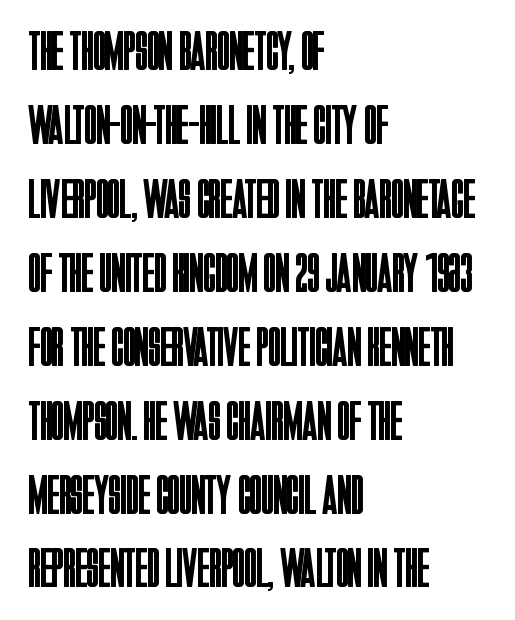
{"serif": "no", "italic": "no", "bold": "no", "weight": "regular", "width": "condensed", "stroke_contrast": "low", "x_height": "large", "monospaced": "no", "underline": "no", "align": "left", "line_spacing": "normal", "line_spacing_ratio": 1.32, "letter_spacing": "normal", "letter_spacing_em": 0.0, "glyph_px": 56}
